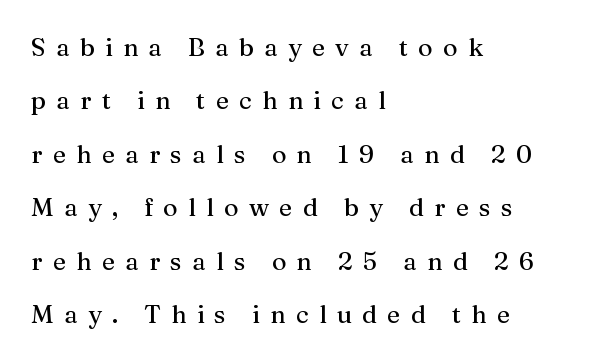
Line beginnings align vertically; line endings do not. Students, note that the glyphs here are deliberately spaced far apart. Unmarked baselines from the first word to the last. Italic? Not at all — the glyphs are vertical.
